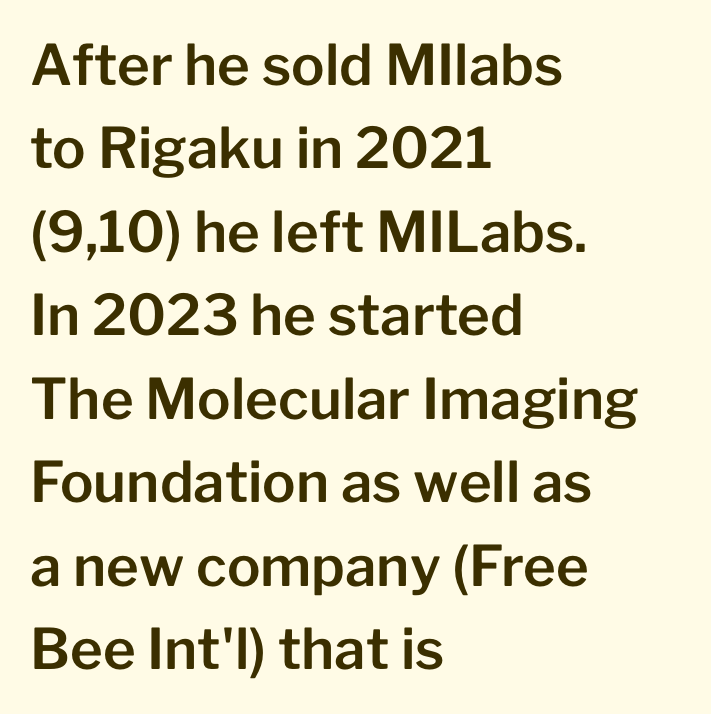
{"serif": "no", "italic": "no", "width": "normal", "stroke_contrast": "low", "x_height": "medium", "monospaced": "no", "underline": "no", "align": "left", "line_spacing": "normal", "line_spacing_ratio": 1.49, "letter_spacing": "normal", "letter_spacing_em": 0.0, "glyph_px": 56}
